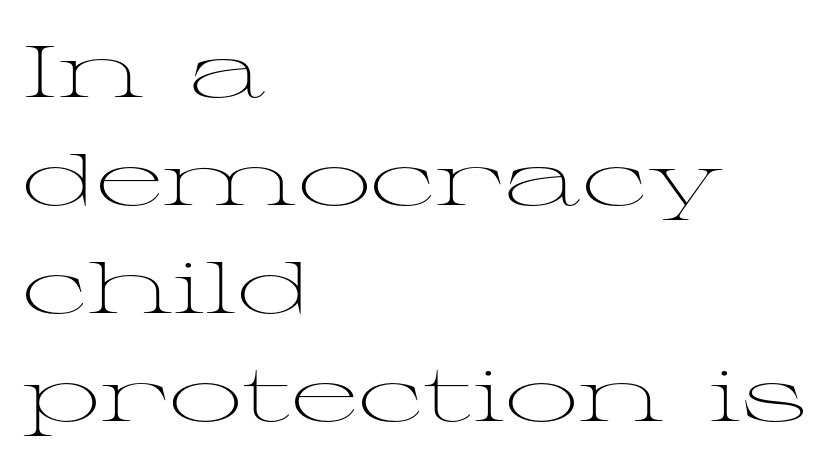
Posture: straight, roman, zero tilt. Nothing unusual about the tracking: characters are spaced as the font intends. Do the characters align in a grid? No, the font is proportional. The zone under the glyphs is completely vacant. To sum up the face: it has serifs.
